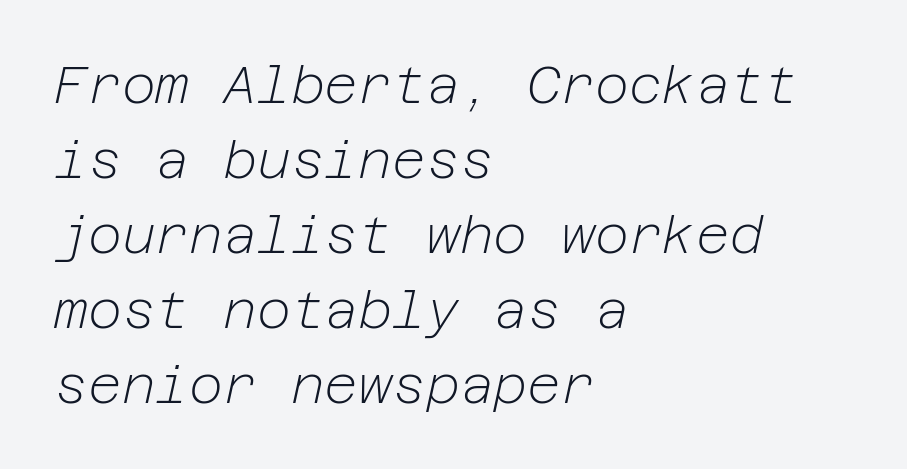
The image shows 52 px light type, italic (leaning right); set left-aligned, normal line spacing (1.44x), normal letter spacing, not underlined; low stroke contrast and a medium x-height.
